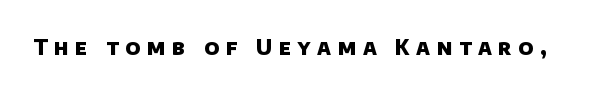
The image shows 21 px bold type; set unusually wide letter spacing (+0.32 em), not underlined.
